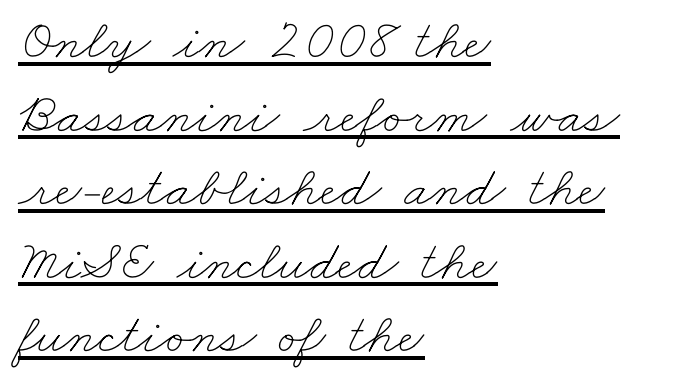
{"bold": "no", "weight": "thin", "width": "wide", "stroke_contrast": "low", "x_height": "small", "monospaced": "no", "underline": "yes", "align": "left", "line_spacing": "normal", "line_spacing_ratio": 1.29, "letter_spacing": "normal", "letter_spacing_em": 0.0, "glyph_px": 57}
